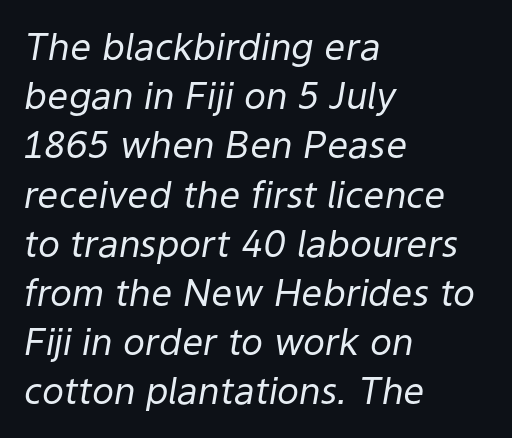
Q: Is the text bold? A: No.
Q: Is the text italic (slanted)? A: Yes, it leans right by about 9 degrees.
Q: Is the text underlined? A: No.
Q: How is the paragraph aligned? A: Left-aligned.
Q: Is the spacing between letters normal or unusually wide? A: Normal.
Q: Is the spacing between lines tight, normal or loose? A: Normal.
Q: Width (condensed, normal, or wide)? A: Normal.
Q: Stroke contrast? A: Low.
Q: x-height? A: Medium.
Q: Monospaced? A: No.
